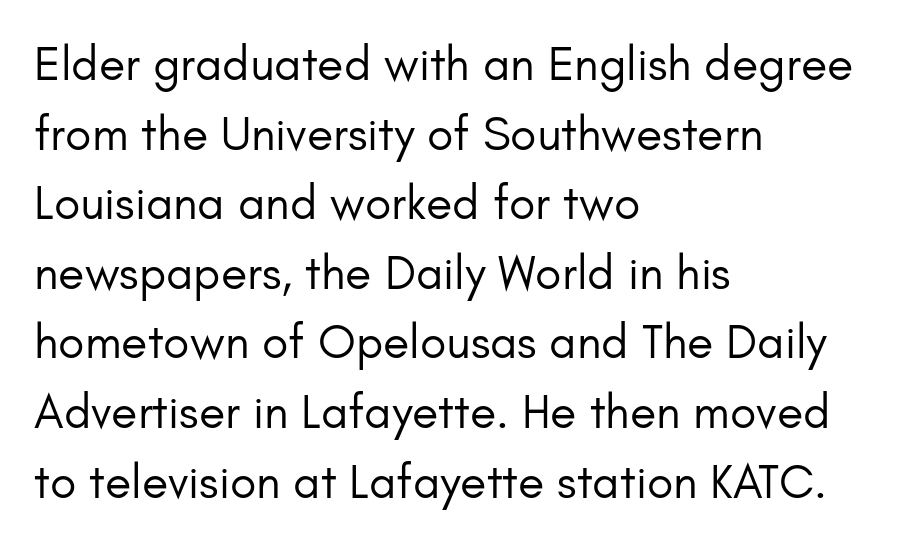
Nothing unusual about the tracking: characters are spaced as the font intends. Think of a printed novel: that variable character pitch is what you see here. Note: no serifs on the glyphs. Unbolded letterforms with no extra heft. The space beneath each line is pristine and unruled.
